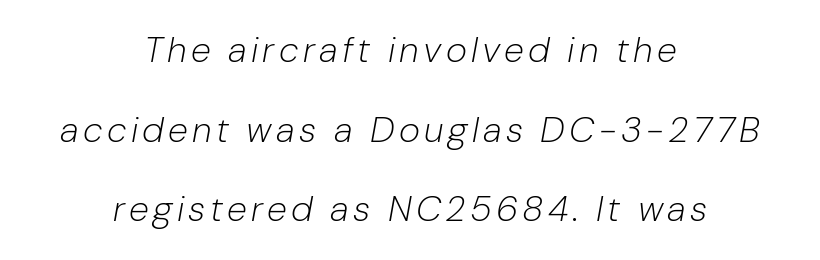
{"italic": "yes", "lean": "right", "slant_degrees": 10, "bold": "no", "weight": "light", "width": "normal", "stroke_contrast": "low", "x_height": "medium", "monospaced": "no", "underline": "no", "align": "center", "line_spacing": "loose", "line_spacing_ratio": 2.21, "glyph_px": 36}
